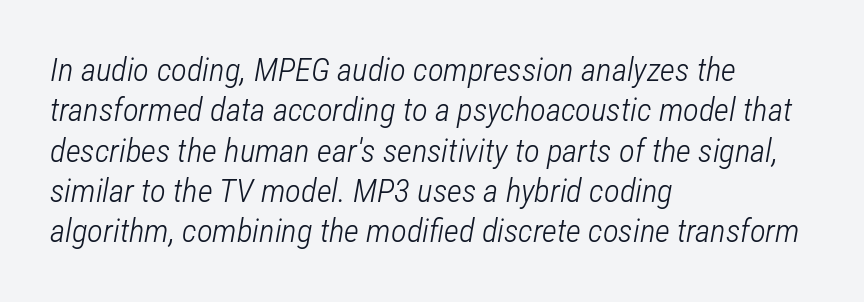
The letters are slanted; this is an italic face. Visually the block forms a straight wall on the left and a jagged coastline on the right. Plain, unruled lines of type. Is the type heavy? It reads as light-to-regular instead.
